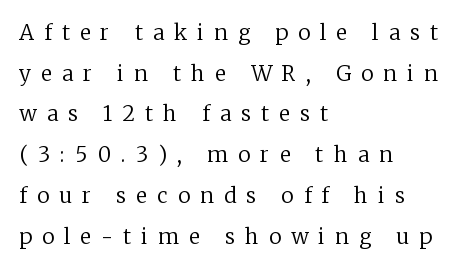
Typeset ragged right — the left edge is the straight one. It's the straight-up-and-down kind of type. Compared with typical paragraphs, the rows here are farther apart. The words here are not underlined. Stem width sits at or under what a default text font uses.
